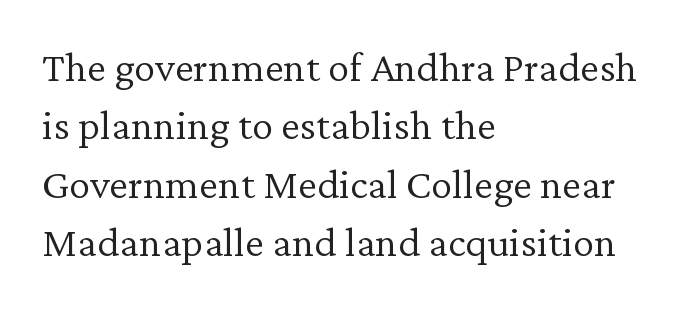
The image shows 43 px light serif type, upright; set left-aligned, normal line spacing (1.36x), normal letter spacing, not underlined; low stroke contrast and a medium x-height.
